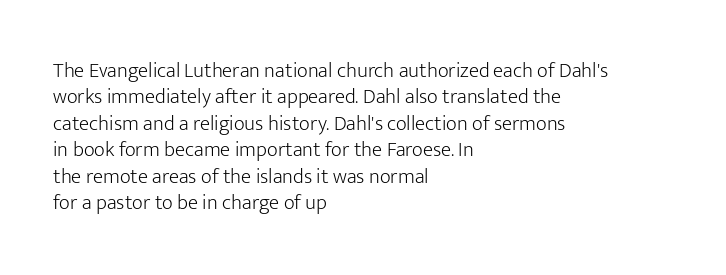
{"italic": "no", "bold": "no", "underline": "no", "align": "left", "line_spacing": "normal", "line_spacing_ratio": 1.26, "letter_spacing": "normal", "letter_spacing_em": 0.0, "glyph_px": 21}
